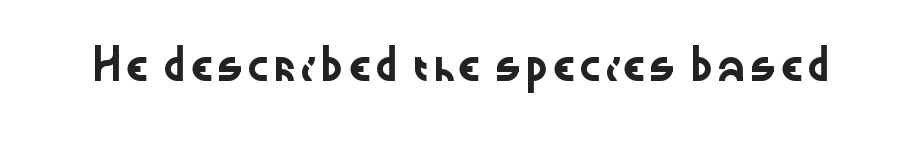
{"serif": "no", "italic": "no", "width": "wide", "stroke_contrast": "low", "x_height": "medium", "monospaced": "no", "underline": "no", "letter_spacing": "normal", "letter_spacing_em": 0.0, "glyph_px": 28}
